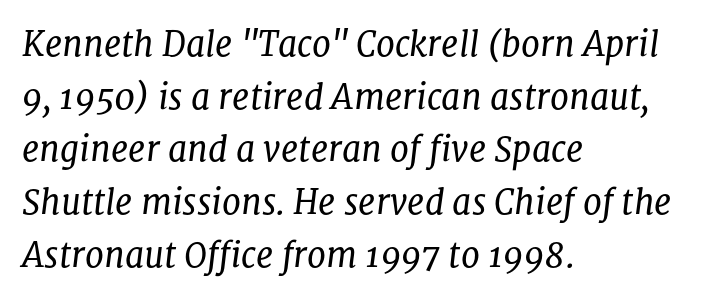
The image shows 34 px regular-weight serif type, italic (leaning right); set left-aligned, normal line spacing (1.55x), normal letter spacing, not underlined; low stroke contrast and a medium x-height.
